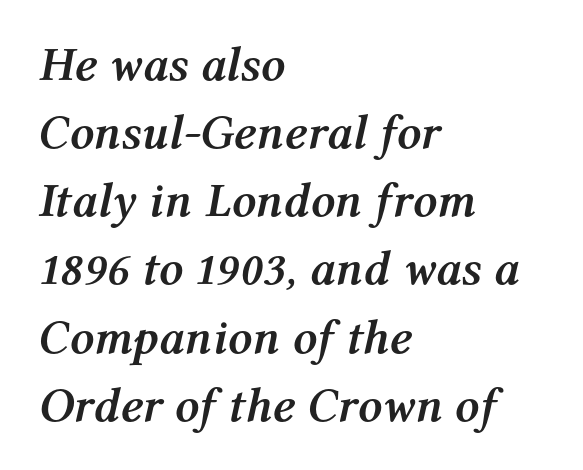
Q: Is the text bold? A: Yes.
Q: Is the text italic (slanted)? A: Yes, it leans right by about 12 degrees.
Q: Is the text underlined? A: No.
Q: How is the paragraph aligned? A: Left-aligned.
Q: Is the spacing between letters normal or unusually wide? A: Normal.
Q: Is the spacing between lines tight, normal or loose? A: Normal.
Q: Width (condensed, normal, or wide)? A: Normal.
Q: Stroke contrast? A: Medium.
Q: x-height? A: Medium.
Q: Monospaced? A: No.
